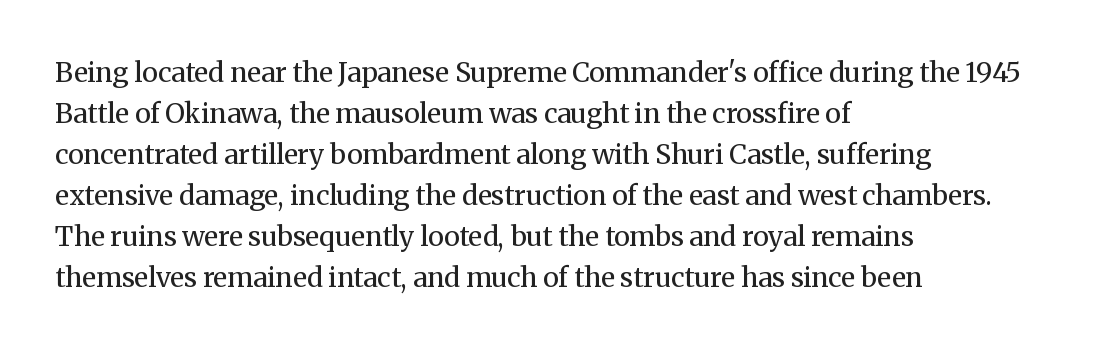
Q: Is the text bold? A: No.
Q: Is the text italic (slanted)? A: No, it is upright.
Q: Is the text underlined? A: No.
Q: How is the paragraph aligned? A: Left-aligned.
Q: Is the spacing between letters normal or unusually wide? A: Normal.
Q: Is the spacing between lines tight, normal or loose? A: Normal.
